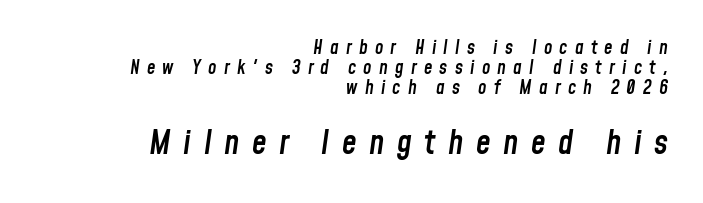
A bit beefed up — I'd call it semibold rather than bold. Short and long lines alike share a common ending point at right. Spacing between characters has been opened up far beyond the box default. Each letter keeps its own natural width here, so spacing adapts to shape. The face used here has a pronounced slope to its letters.
